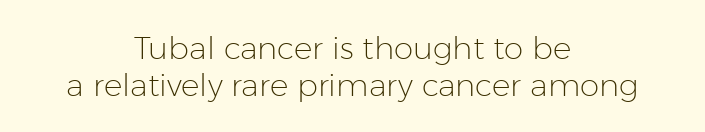
Q: Is the text bold? A: No.
Q: Is the text italic (slanted)? A: No, it is upright.
Q: Is the typeface a serif or a sans-serif typeface? A: Sans-serif.
Q: Is the text underlined? A: No.
Q: How is the paragraph aligned? A: Centered.
Q: Is the spacing between letters normal or unusually wide? A: Normal.
Q: Width (condensed, normal, or wide)? A: Normal.
Q: Stroke contrast? A: Low.
Q: x-height? A: Medium.
Q: Monospaced? A: No.
